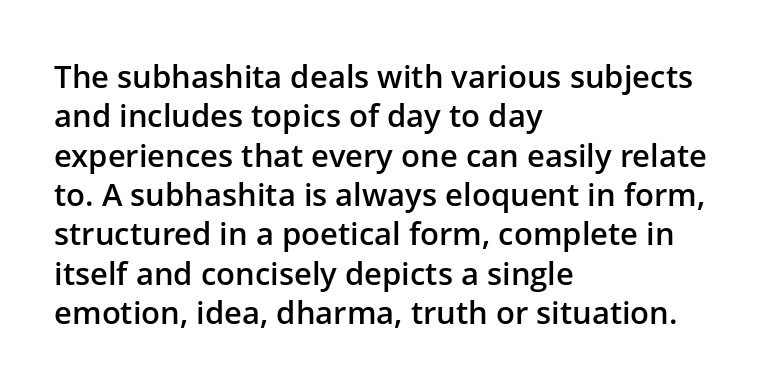
The image shows 31 px semibold sans-serif type, upright; set left-aligned, normal line spacing (1.27x), normal letter spacing, not underlined; low stroke contrast and a medium x-height.
